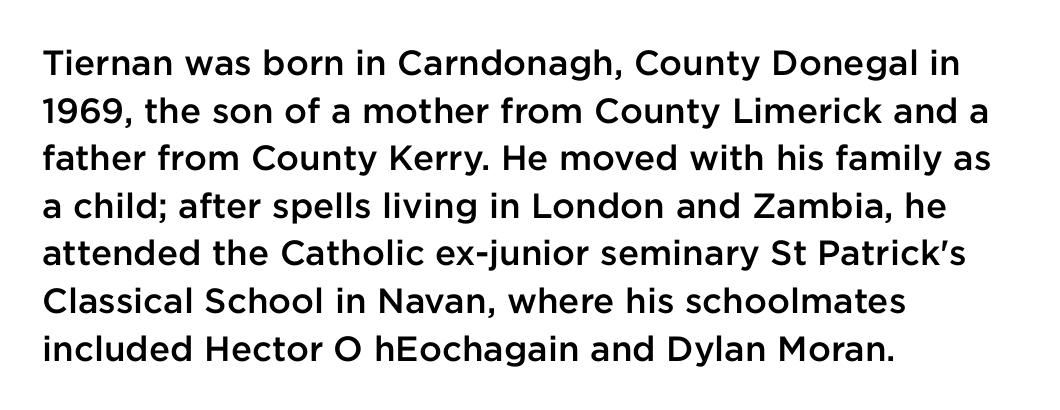
Q: Is the text bold? A: Semi-bold.
Q: Is the text italic (slanted)? A: No, it is upright.
Q: Is the typeface a serif or a sans-serif typeface? A: Sans-serif.
Q: Is the text underlined? A: No.
Q: How is the paragraph aligned? A: Left-aligned.
Q: Is the spacing between letters normal or unusually wide? A: Normal.
Q: Is the spacing between lines tight, normal or loose? A: Normal.
Q: Width (condensed, normal, or wide)? A: Normal.
Q: Stroke contrast? A: Low.
Q: x-height? A: Medium.
Q: Monospaced? A: No.
